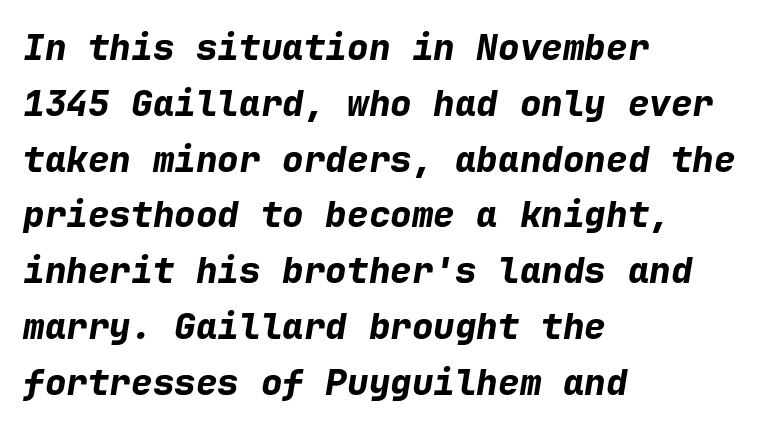
Set as a true bold cut, around the 700 mark. Baseline-to-baseline distance is the conventional proportion of letter height. Spacing between characters is what you'd get straight out of the box. The rag falls on the right side of this text block. Rendered with sloped, italic letterforms.
